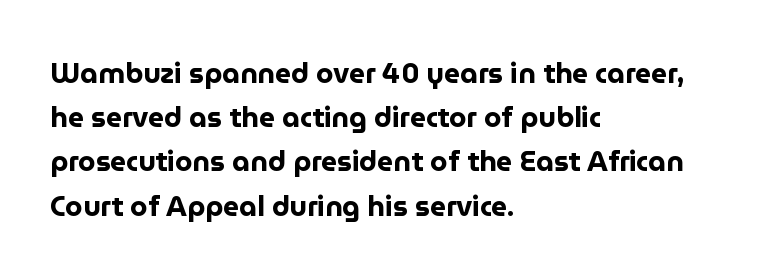
The font is running at its bold setting. Posture: upright roman. The vertical gap from one line to the next is medium. Observe the absence of serifs on each vertical stroke in this sample. These lines are rendered in a variable-pitch font.
